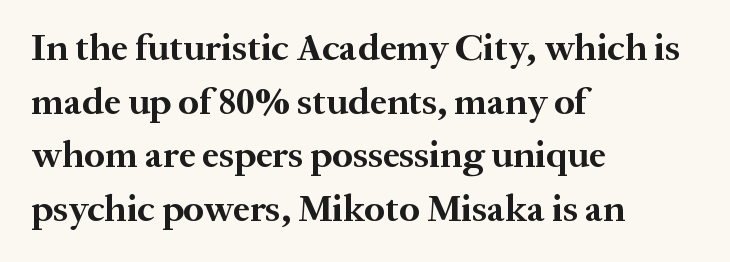
Q: Is the text bold? A: Yes.
Q: Is the text italic (slanted)? A: No, it is upright.
Q: Is the typeface a serif or a sans-serif typeface? A: Serif.
Q: Is the text underlined? A: No.
Q: How is the paragraph aligned? A: Left-aligned.
Q: Is the spacing between letters normal or unusually wide? A: Normal.
Q: Is the spacing between lines tight, normal or loose? A: Normal.
Q: Width (condensed, normal, or wide)? A: Normal.
Q: Stroke contrast? A: Medium.
Q: x-height? A: Medium.
Q: Monospaced? A: No.
